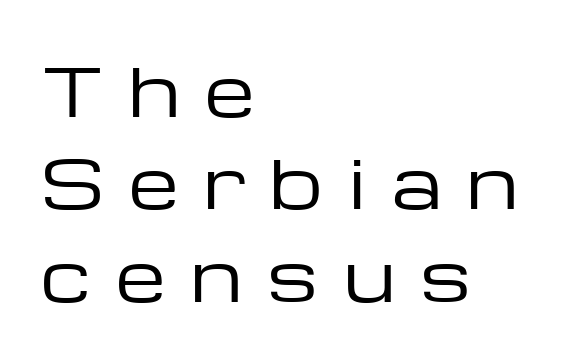
The face looks like a standard text weight, possibly lighter. Look at the tracking — it's clearly loosened, letters drifting apart. Lines of text with bare space underneath. Ordinary non-slanted type is in use.
